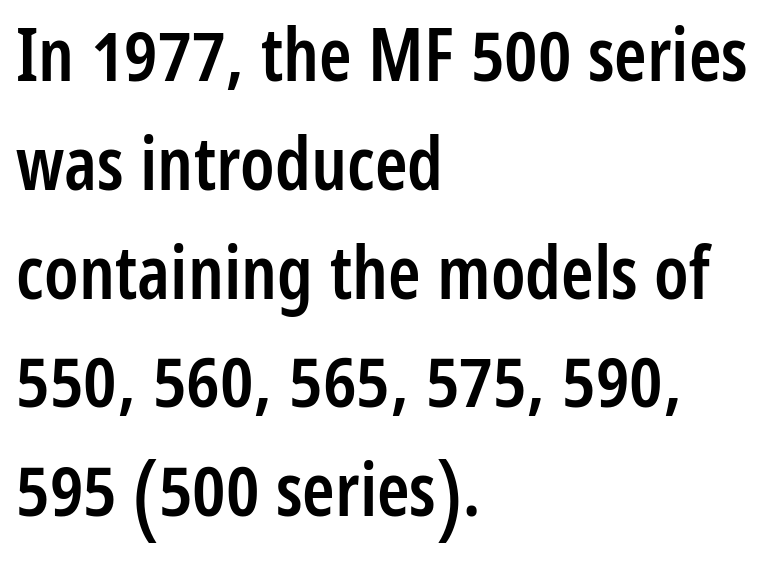
{"serif": "no", "italic": "no", "bold": "semi", "weight": "semibold", "width": "condensed", "stroke_contrast": "low", "x_height": "medium", "monospaced": "no", "underline": "no", "align": "left", "line_spacing": "normal", "line_spacing_ratio": 1.47, "letter_spacing": "normal", "letter_spacing_em": 0.0, "glyph_px": 74}
